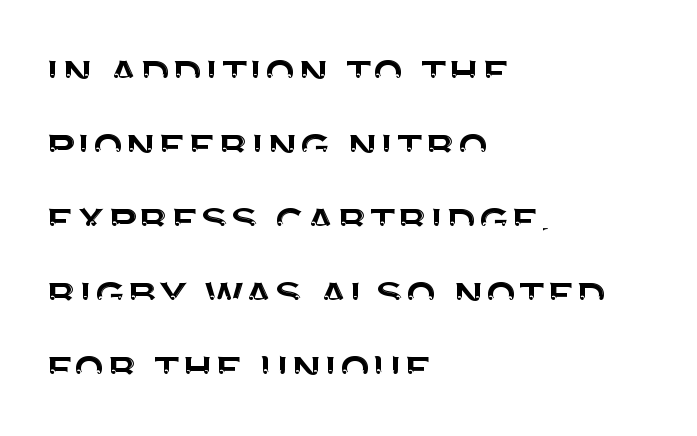
Is the block centered? No — it sits flush against the left margin. If you drew a line through each stem, it would be perfectly vertical. Honestly, the letter spacing is just normal — you wouldn't notice it. Check where the strokes stop: nothing finishes them off — pure sans. Character widths vary here, with narrow letters taking less room than wide ones. Whoever set this chose a conventional vertical rhythm.
